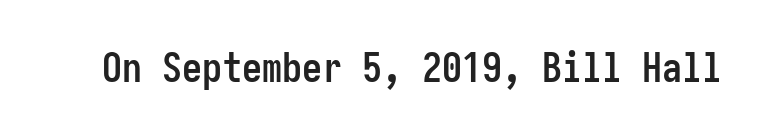
How heavy is the stroke? Heavy — this is a bold. The glyphs are unaccompanied by any horizontal stroke below them. The passage shown is typeset with a sans-serif family. Ascenders rise straight up at ninety degrees. Look at the tracking — it's just the regular setting, nothing added.
